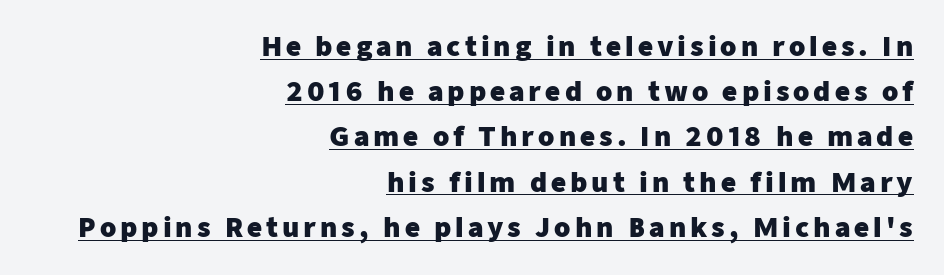
The image shows 26 px bold type, upright; set right-aligned, line spacing 1.74x, underlined.
